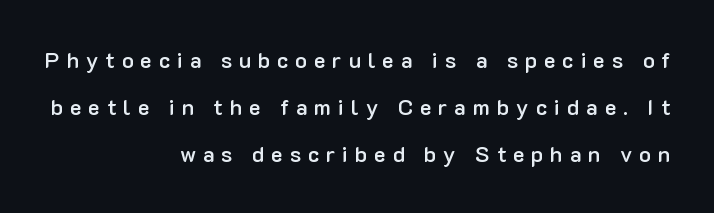
A great deal of white space separates one row of letters from the next. The strokes are fattened partway — semibold, not bold. The paragraph has a hard right edge and a soft left edge. The typography opts for an upright posture over an oblique one. Between one letter and the next there's a generous, obvious gap.
